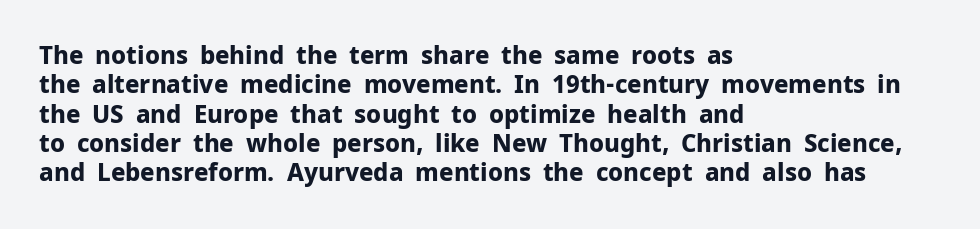
The image shows 24 px bold type, upright; set left-aligned, line spacing 1.22x, normal letter spacing, not underlined.
